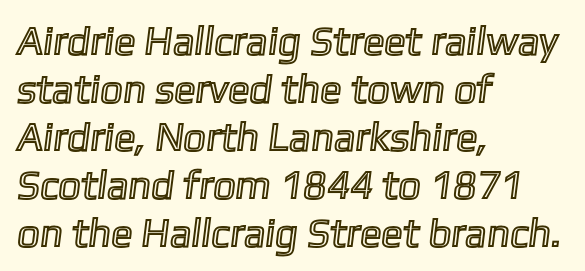
Line starts are locked; line ends wander. The letterforms sit shoulder to shoulder at normal distance. Descenders hang freely into open space. Looks like regular typesetting: each glyph gets only the width it needs.
